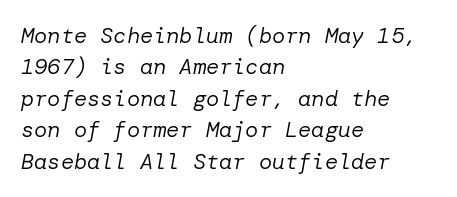
Q: Is the text bold? A: No.
Q: Is the text italic (slanted)? A: Yes, it leans right by about 10 degrees.
Q: Is the text underlined? A: No.
Q: How is the paragraph aligned? A: Left-aligned.
Q: Is the spacing between letters normal or unusually wide? A: Normal.
Q: Is the spacing between lines tight, normal or loose? A: Normal.
